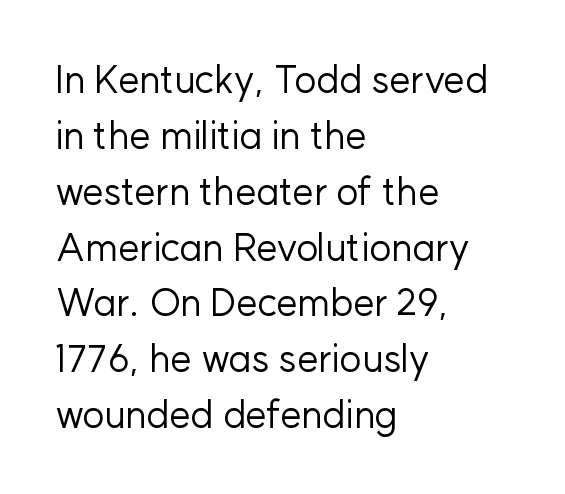
{"serif": "no", "italic": "no", "bold": "no", "weight": "regular", "width": "normal", "stroke_contrast": "low", "x_height": "medium", "monospaced": "no", "underline": "no", "align": "left", "line_spacing": "normal", "line_spacing_ratio": 1.47, "letter_spacing": "normal", "letter_spacing_em": 0.0, "glyph_px": 38}
